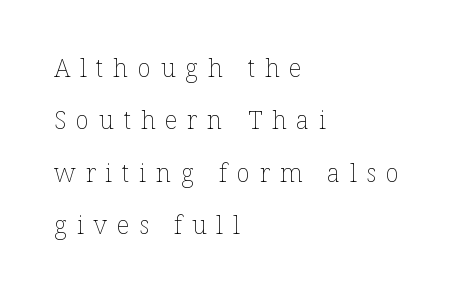
The image shows 25 px text type, upright; set left-aligned, loose line spacing (2.1x), unusually wide letter spacing (+0.39 em), not underlined.
